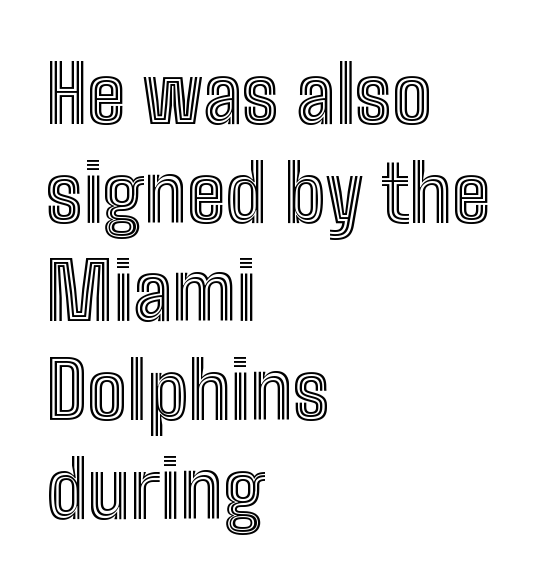
{"italic": "no", "width": "condensed", "x_height": "medium", "monospaced": "no", "underline": "no", "align": "left", "line_spacing": "normal", "line_spacing_ratio": 1.25, "letter_spacing": "normal", "letter_spacing_em": 0.0, "glyph_px": 79}
